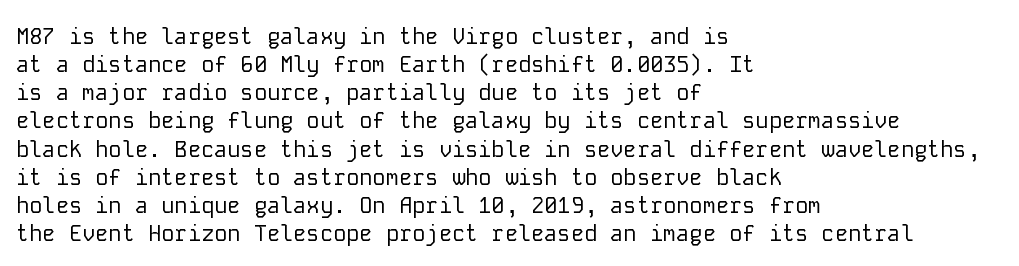
Normally led — the rows are evenly, conventionally spaced. Underlining? Definitely not there. The axis of the letterforms is exactly vertical. The passage is arranged the way most books set body copy — flush left. Default kerning and tracking; the words read as compact shapes.
